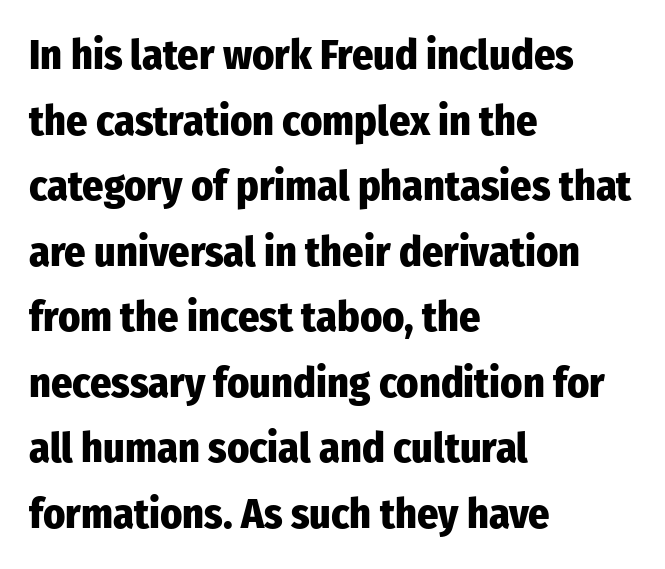
The image shows 42 px heavy, condensed sans-serif type, upright; set left-aligned, normal line spacing (1.56x), normal letter spacing, not underlined; low stroke contrast and a medium x-height.
